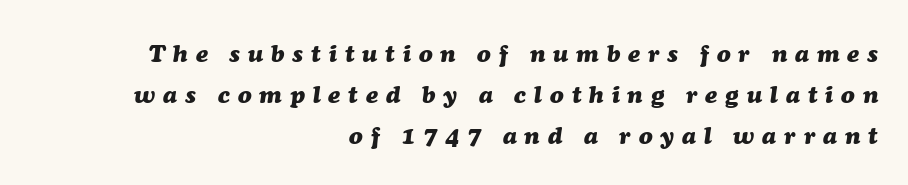
Q: Is the text bold? A: Yes.
Q: Is the text italic (slanted)? A: Yes, it leans right by about 7 degrees.
Q: Is the text underlined? A: No.
Q: How is the paragraph aligned? A: Right-aligned.
Q: Is the spacing between letters normal or unusually wide? A: Unusually wide.
Q: Is the spacing between lines tight, normal or loose? A: Normal.
